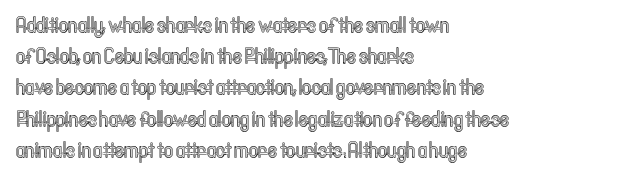
Q: Is the text italic (slanted)? A: No, it is upright.
Q: Is the text underlined? A: No.
Q: How is the paragraph aligned? A: Left-aligned.
Q: Is the spacing between letters normal or unusually wide? A: Normal.
Q: Is the spacing between lines tight, normal or loose? A: Normal.
